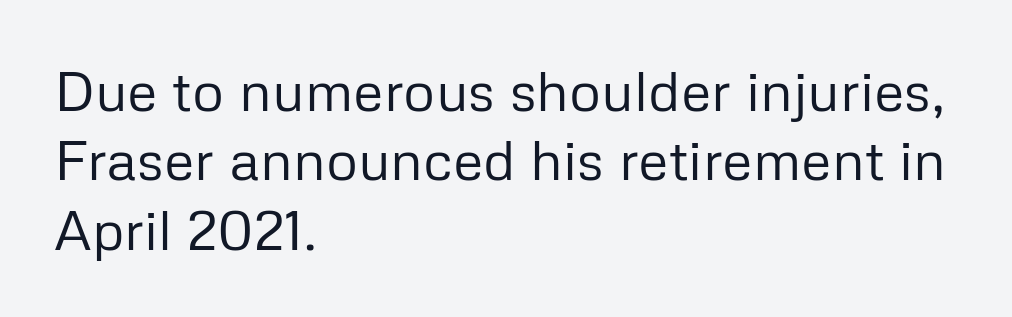
The image shows 56 px regular-weight sans-serif type, upright; set left-aligned, line spacing 1.24x, normal letter spacing, not underlined; low stroke contrast and a medium x-height.
